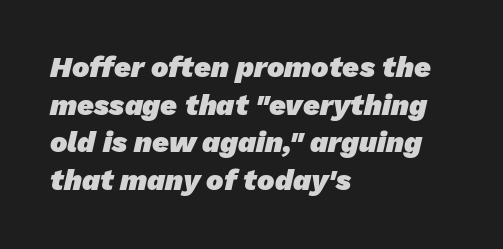
Q: Is the text bold? A: Yes.
Q: Is the typeface a serif or a sans-serif typeface? A: Sans-serif.
Q: Is the text underlined? A: No.
Q: How is the paragraph aligned? A: Left-aligned.
Q: Is the spacing between letters normal or unusually wide? A: Normal.
Q: Is the spacing between lines tight, normal or loose? A: Normal.
Q: Width (condensed, normal, or wide)? A: Normal.
Q: Stroke contrast? A: Low.
Q: x-height? A: Medium.
Q: Monospaced? A: No.
